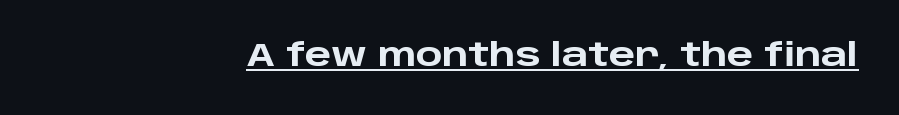
{"serif": "no", "italic": "no", "bold": "yes", "weight": "heavy", "width": "wide", "stroke_contrast": "low", "x_height": "large", "monospaced": "no", "underline": "yes", "align": "right", "letter_spacing": "normal", "letter_spacing_em": 0.0, "glyph_px": 31}
